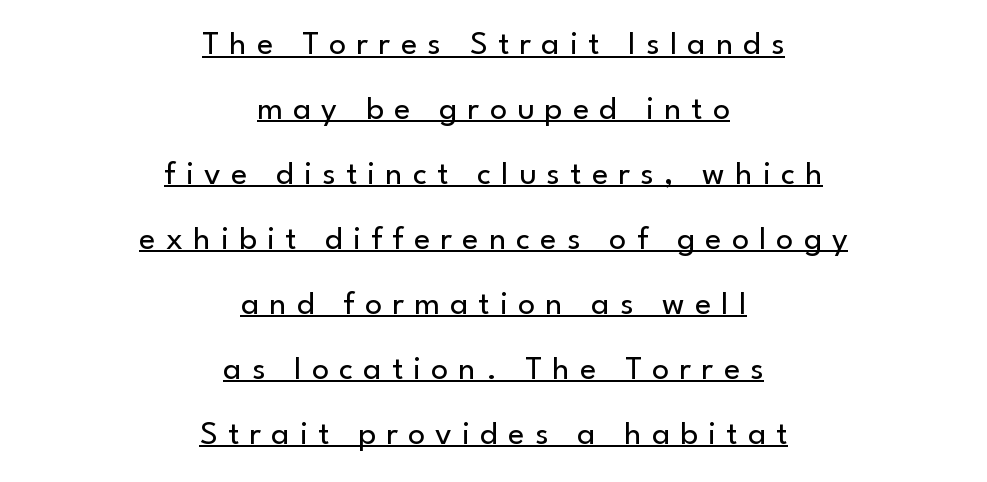
Q: Is the text bold? A: No.
Q: Is the text italic (slanted)? A: No, it is upright.
Q: Is the typeface a serif or a sans-serif typeface? A: Sans-serif.
Q: Is the text underlined? A: Yes.
Q: How is the paragraph aligned? A: Centered.
Q: Is the spacing between letters normal or unusually wide? A: Unusually wide.
Q: Is the spacing between lines tight, normal or loose? A: Loose.
Q: Width (condensed, normal, or wide)? A: Normal.
Q: Stroke contrast? A: Low.
Q: x-height? A: Small.
Q: Monospaced? A: No.
